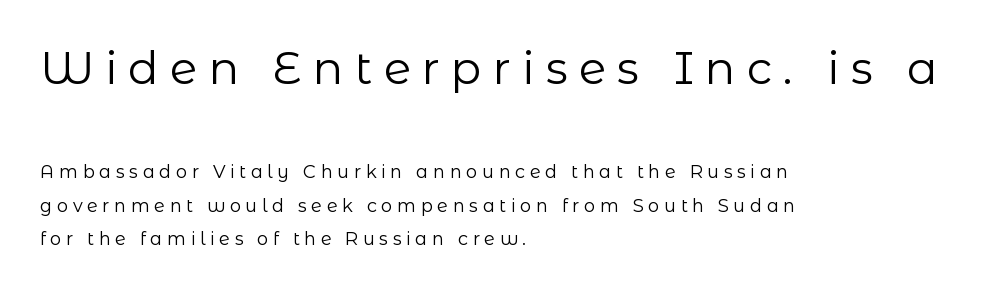
The image shows 45 px regular-weight sans-serif type, upright; set left-aligned, line spacing 1.87x, unusually wide letter spacing (+0.25 em), not underlined; the first (top) block is 2.5x larger; low stroke contrast and a medium x-height.
